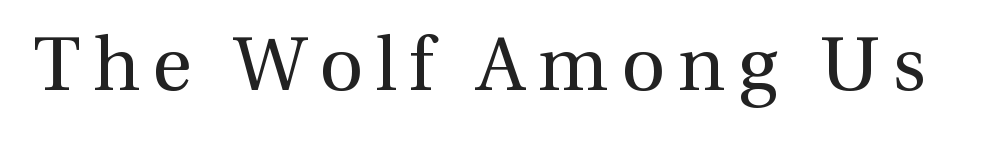
The image shows 76 px regular-weight serif type, upright; set not underlined; a medium x-height.
